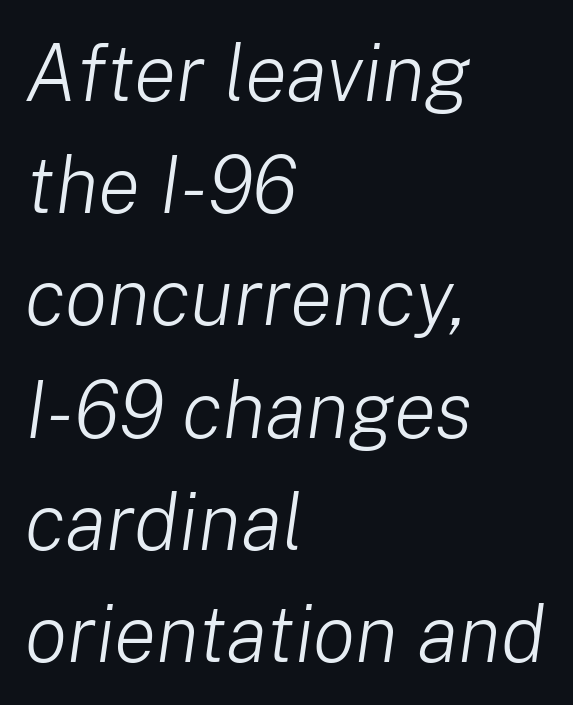
Q: Is the text bold? A: No.
Q: Is the text italic (slanted)? A: Yes, it leans right by about 8 degrees.
Q: Is the text underlined? A: No.
Q: How is the paragraph aligned? A: Left-aligned.
Q: Is the spacing between letters normal or unusually wide? A: Normal.
Q: Is the spacing between lines tight, normal or loose? A: Normal.
Q: Width (condensed, normal, or wide)? A: Normal.
Q: Stroke contrast? A: Low.
Q: x-height? A: Medium.
Q: Monospaced? A: No.
